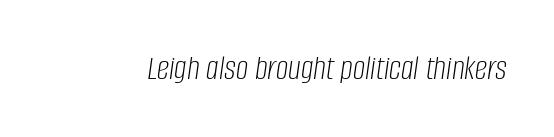
Q: Is the text bold? A: No.
Q: Is the text italic (slanted)? A: Yes, it leans right by about 8 degrees.
Q: Is the text underlined? A: No.
Q: Is the spacing between letters normal or unusually wide? A: Normal.
Q: Width (condensed, normal, or wide)? A: Condensed.
Q: Stroke contrast? A: Low.
Q: x-height? A: Large.
Q: Monospaced? A: No.
